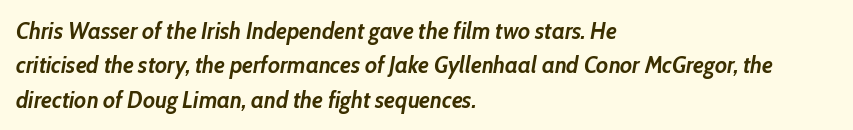
The letters are bold, with thick, heavy strokes. The whole block is typeset with a tilt. Tracking here is standard; glyphs follow each other at the usual distance. The specimen omits any rule beneath the text block's lines. Students, observe: this is what conventionally led text looks like. Compared with a centered layout, this one pins lines to the left instead.
